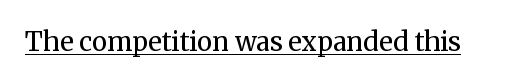
Short note: letters normally spaced. Is this a heavy cut? Hardly; it is regular or lighter. This sample uses an upright cut, with every glyph sitting square on the baseline. Is there an underline? Yes — a line sits under the letters.
